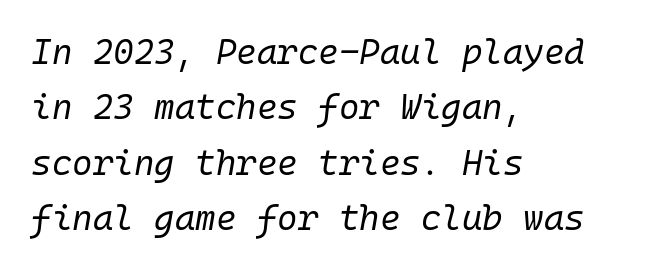
The image shows 35 px regular-weight type, italic (leaning right), monospaced; set left-aligned, normal line spacing (1.58x), normal letter spacing, not underlined; low stroke contrast and a medium x-height.
